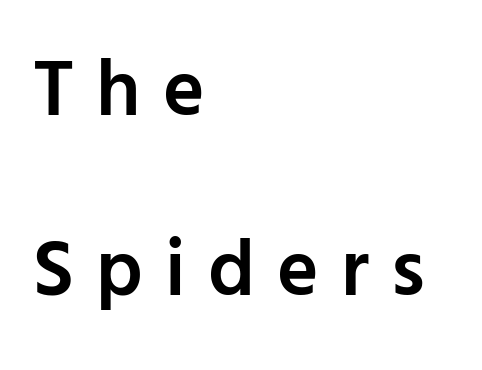
{"serif": "no", "italic": "no", "bold": "semi", "weight": "semibold", "width": "normal", "stroke_contrast": "low", "x_height": "medium", "monospaced": "no", "underline": "no", "align": "left", "line_spacing": "loose", "line_spacing_ratio": 2.28, "letter_spacing": "wide", "letter_spacing_em": 0.28, "glyph_px": 79}
